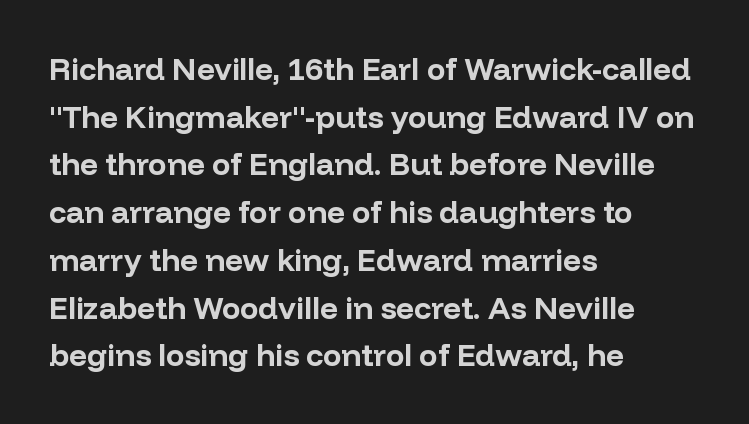
Q: Is the text bold? A: Yes.
Q: Is the text italic (slanted)? A: No, it is upright.
Q: Is the typeface a serif or a sans-serif typeface? A: Sans-serif.
Q: Is the text underlined? A: No.
Q: How is the paragraph aligned? A: Left-aligned.
Q: Is the spacing between letters normal or unusually wide? A: Normal.
Q: Is the spacing between lines tight, normal or loose? A: Normal.
Q: Width (condensed, normal, or wide)? A: Normal.
Q: Stroke contrast? A: Low.
Q: x-height? A: Medium.
Q: Monospaced? A: No.
